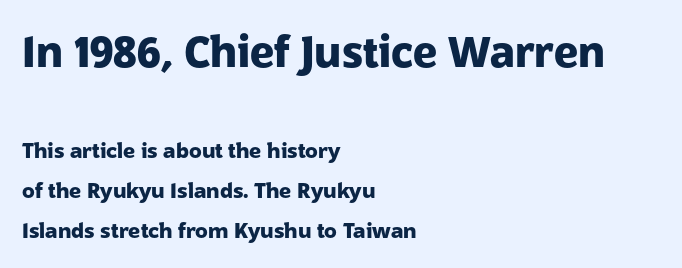
These lines are rendered in a variable-pitch font. Tall strokes in this sample are plumb rather than angled. Look at the bottom of the vertical strokes: they stop flat, with no serifs. Horizontally, the lines are justified to the leading edge only.
